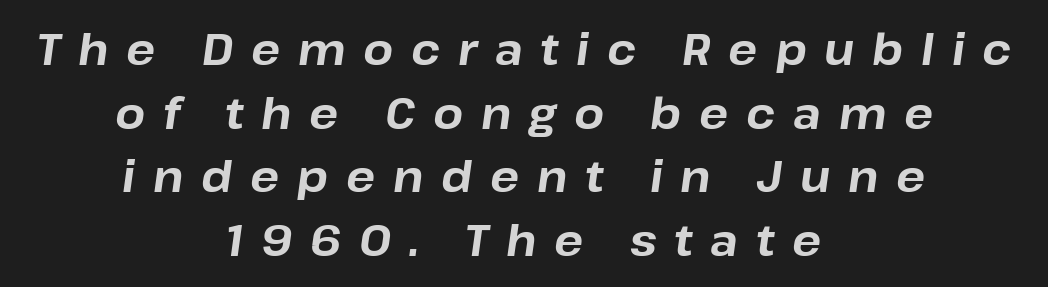
{"italic": "yes", "lean": "right", "slant_degrees": 8, "bold": "yes", "weight": "bold", "width": "normal", "stroke_contrast": "low", "x_height": "medium", "monospaced": "no", "underline": "no", "align": "center", "line_spacing": "normal", "line_spacing_ratio": 1.48, "letter_spacing": "wide", "letter_spacing_em": 0.41, "glyph_px": 43}
